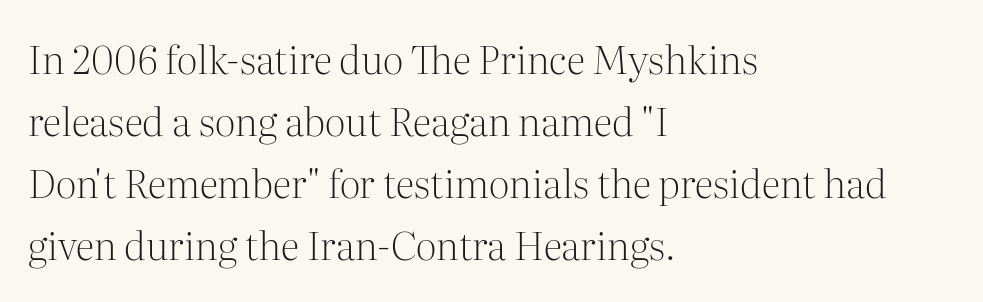
The image shows 39 px light serif type, upright; set left-aligned, normal line spacing (1.59x), normal letter spacing, not underlined; medium stroke contrast and a medium x-height.
